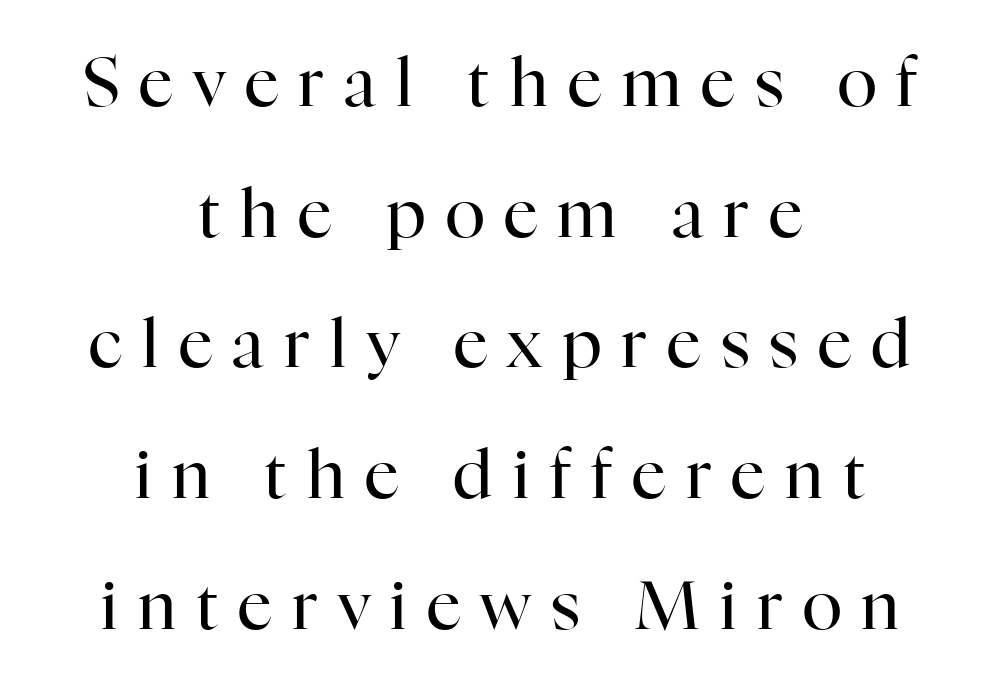
{"serif": "yes", "italic": "no", "bold": "no", "weight": "regular", "width": "normal", "stroke_contrast": "high", "x_height": "medium", "monospaced": "no", "underline": "no", "align": "center", "line_spacing": "loose", "line_spacing_ratio": 1.95, "letter_spacing": "wide", "letter_spacing_em": 0.3, "glyph_px": 67}
